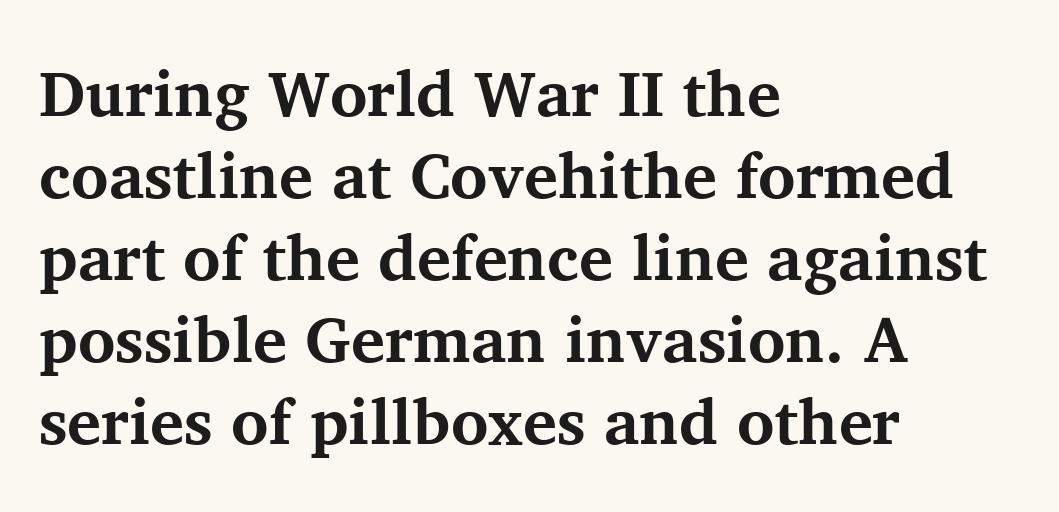
The image shows 64 px bold serif type, upright; set left-aligned, normal line spacing (1.28x), normal letter spacing, not underlined; medium stroke contrast and a medium x-height.
